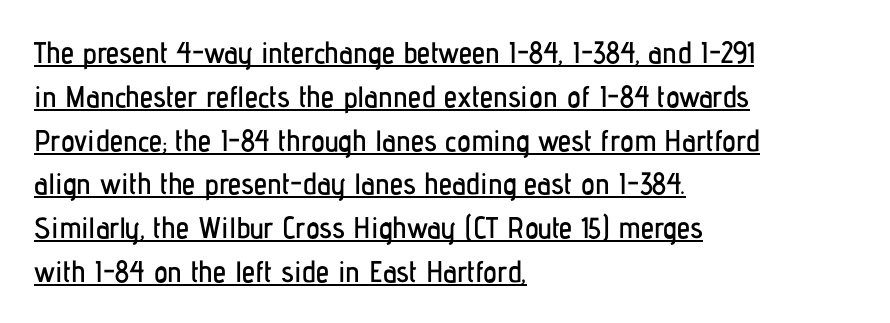
Reading down the column, the eye jumps a familiar distance to each next line. The text block is weighted toward the left margin, trailing off unevenly rightward. You can tell from the bare stems that sans-serif type was used. The lettering is marked with a stroke running underneath it. Short note: letters normally spaced. Characters remain perfectly vertical along every line.
